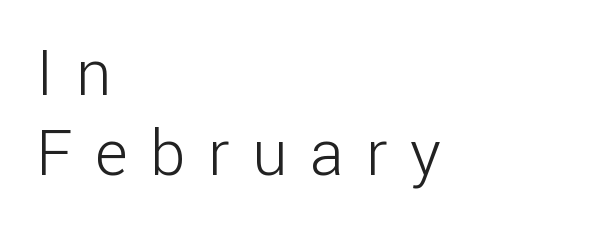
Compared with typical body copy, the letter spacing here is much looser. The paragraph has a hard left edge and a soft right edge. The passage shown stacks its lines at a standard gap. This rendering employs a face without finishing strokes, i.e., a sans-serif. The weight tops out at a normal text grade. Each letter keeps its own natural width here, so spacing adapts to shape.
